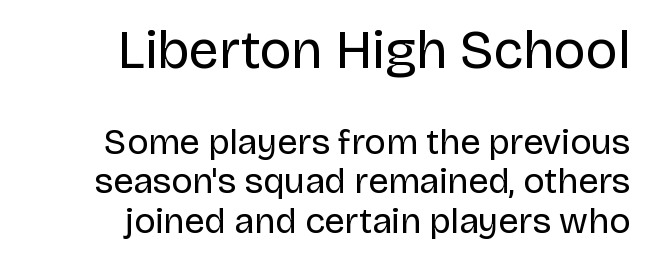
Q: Is the text bold? A: No.
Q: Is the text italic (slanted)? A: No, it is upright.
Q: Is the typeface a serif or a sans-serif typeface? A: Sans-serif.
Q: Is the text underlined? A: No.
Q: How is the paragraph aligned? A: Right-aligned.
Q: Is the spacing between letters normal or unusually wide? A: Normal.
Q: Is the spacing between lines tight, normal or loose? A: Tight.
Q: Which block of text is set in a larger size, the first (top) or the second (bottom)? A: The first (top) one.
Q: Width (condensed, normal, or wide)? A: Normal.
Q: Stroke contrast? A: Low.
Q: x-height? A: Large.
Q: Monospaced? A: No.
